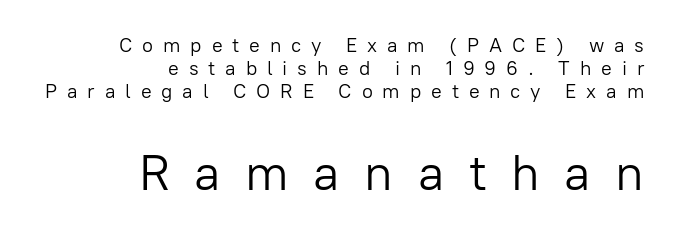
Q: Is the text bold? A: No.
Q: Is the text italic (slanted)? A: No, it is upright.
Q: Is the typeface a serif or a sans-serif typeface? A: Sans-serif.
Q: Is the text underlined? A: No.
Q: How is the paragraph aligned? A: Right-aligned.
Q: Is the spacing between letters normal or unusually wide? A: Unusually wide.
Q: Is the spacing between lines tight, normal or loose? A: Tight.
Q: Which block of text is set in a larger size, the first (top) or the second (bottom)? A: The second (bottom) one.
Q: Width (condensed, normal, or wide)? A: Normal.
Q: Stroke contrast? A: Low.
Q: x-height? A: Medium.
Q: Monospaced? A: No.
